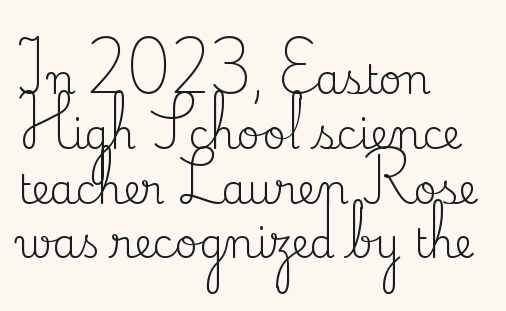
Spacing between characters is what you'd get straight out of the box. Every stem runs plumb, perpendicular to the baseline. Stroke thickness stays within the range of a standard reading face or lighter. Looks like regular typesetting: each glyph gets only the width it needs. What kind of face is this? One with serifs.
